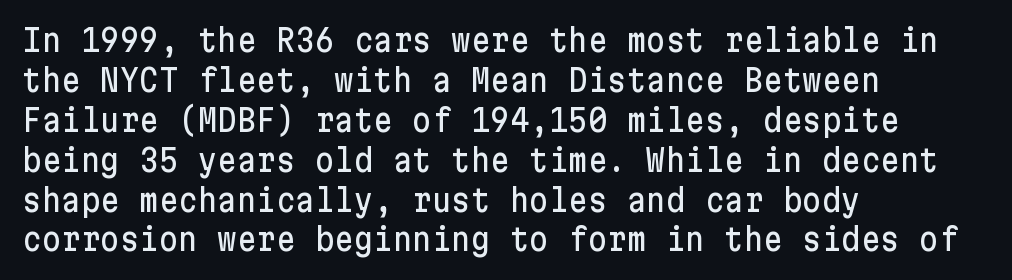
Every row of glyphs begins at an identical x-position on the left. Short note: letters normally spaced. These lines sit exactly where default settings would place them. Nope, not italic — everything's standing straight. Descender tails drop into unmarked territory.
